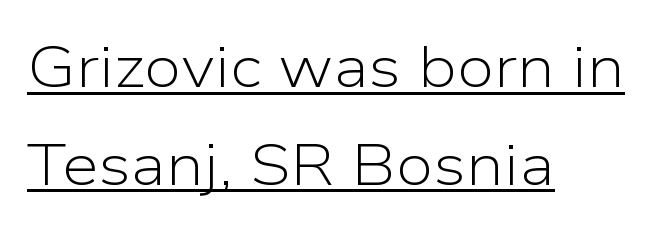
You can see a thin bar hugging the bottom of the glyphs. Note: no serifs on the glyphs. Characters follow at the spacing the type designer built in. Alignment: flush left. Characters remain perfectly vertical along every line.
